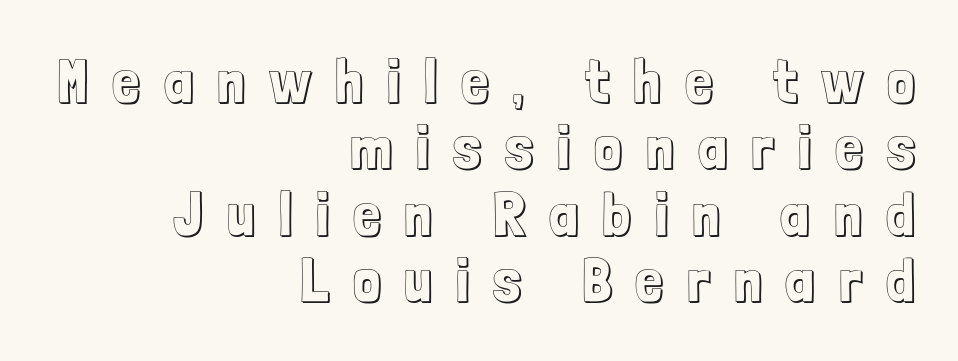
Q: Is the text italic (slanted)? A: No, it is upright.
Q: Is the text underlined? A: No.
Q: How is the paragraph aligned? A: Right-aligned.
Q: Is the spacing between letters normal or unusually wide? A: Unusually wide.
Q: Is the spacing between lines tight, normal or loose? A: Tight.
Q: Width (condensed, normal, or wide)? A: Condensed.
Q: x-height? A: Medium.
Q: Monospaced? A: No.
